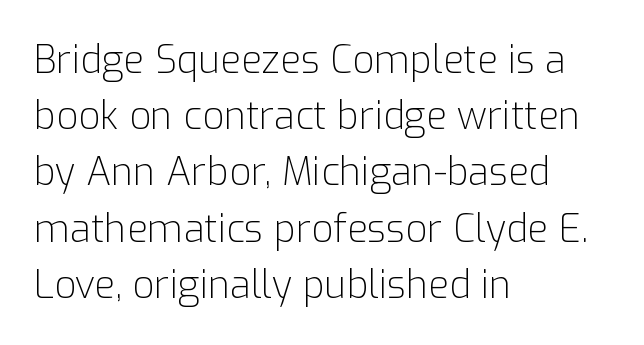
{"serif": "no", "italic": "no", "bold": "no", "weight": "light", "width": "normal", "stroke_contrast": "low", "x_height": "medium", "monospaced": "no", "underline": "no", "align": "left", "line_spacing": "normal", "line_spacing_ratio": 1.48, "letter_spacing": "normal", "letter_spacing_em": 0.0, "glyph_px": 38}
